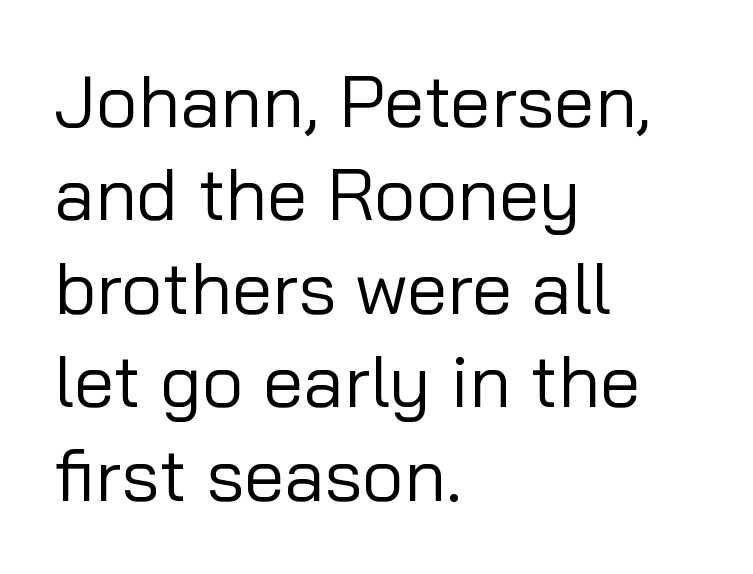
The image shows 73 px regular-weight sans-serif type, upright; set left-aligned, normal line spacing (1.28x), normal letter spacing, not underlined; low stroke contrast and a medium x-height.
